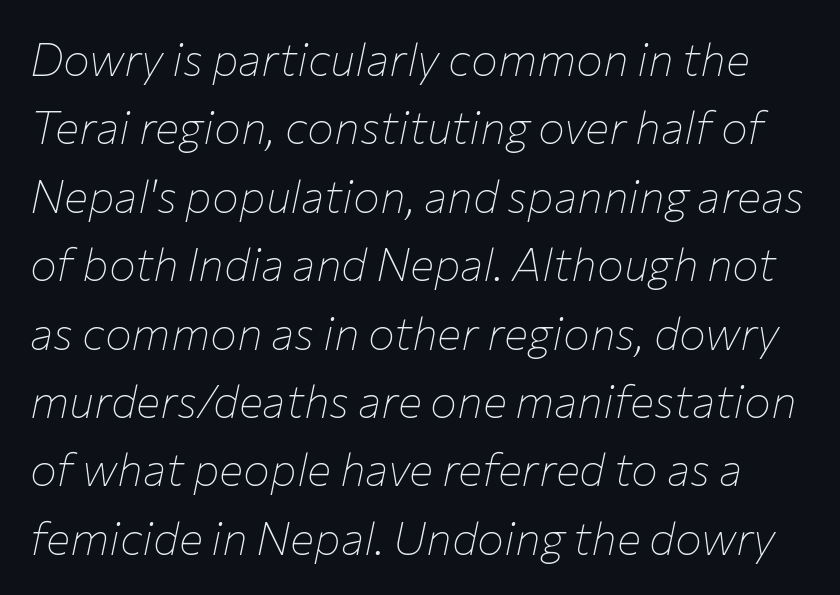
Q: Is the text bold? A: No.
Q: Is the text italic (slanted)? A: Yes, it leans right by about 12 degrees.
Q: Is the text underlined? A: No.
Q: Is the spacing between letters normal or unusually wide? A: Normal.
Q: Is the spacing between lines tight, normal or loose? A: Normal.
Q: Width (condensed, normal, or wide)? A: Normal.
Q: Stroke contrast? A: Low.
Q: x-height? A: Medium.
Q: Monospaced? A: No.
